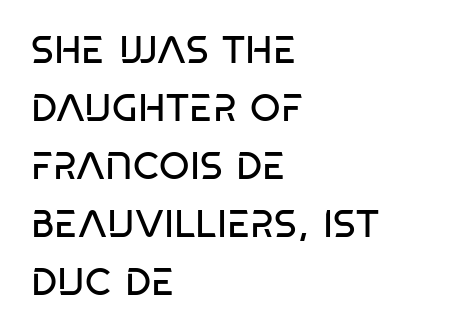
The image shows 39 px regular-weight, condensed sans-serif type; set left-aligned, normal line spacing (1.49x), normal letter spacing, not underlined; low stroke contrast and a large x-height.
